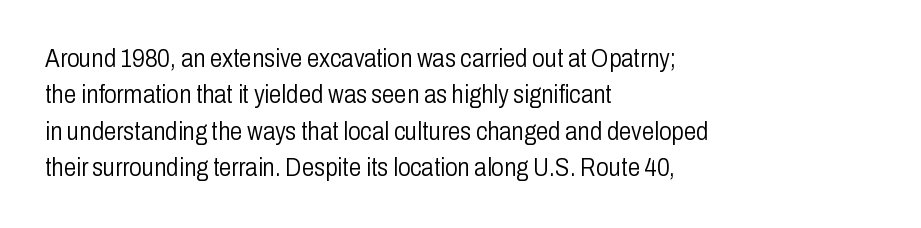
Q: Is the text bold? A: No.
Q: Is the text italic (slanted)? A: No, it is upright.
Q: Is the text underlined? A: No.
Q: How is the paragraph aligned? A: Left-aligned.
Q: Is the spacing between letters normal or unusually wide? A: Normal.
Q: Is the spacing between lines tight, normal or loose? A: Normal.
